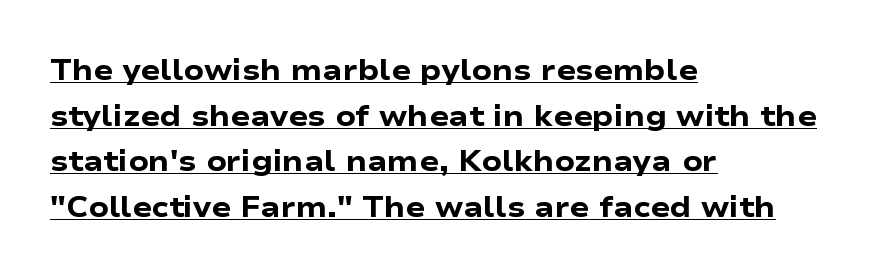
{"serif": "no", "italic": "no", "bold": "yes", "weight": "heavy", "width": "wide", "stroke_contrast": "low", "x_height": "medium", "monospaced": "no", "underline": "yes", "align": "left", "line_spacing": "normal", "line_spacing_ratio": 1.57, "letter_spacing": "normal", "letter_spacing_em": 0.0, "glyph_px": 29}
